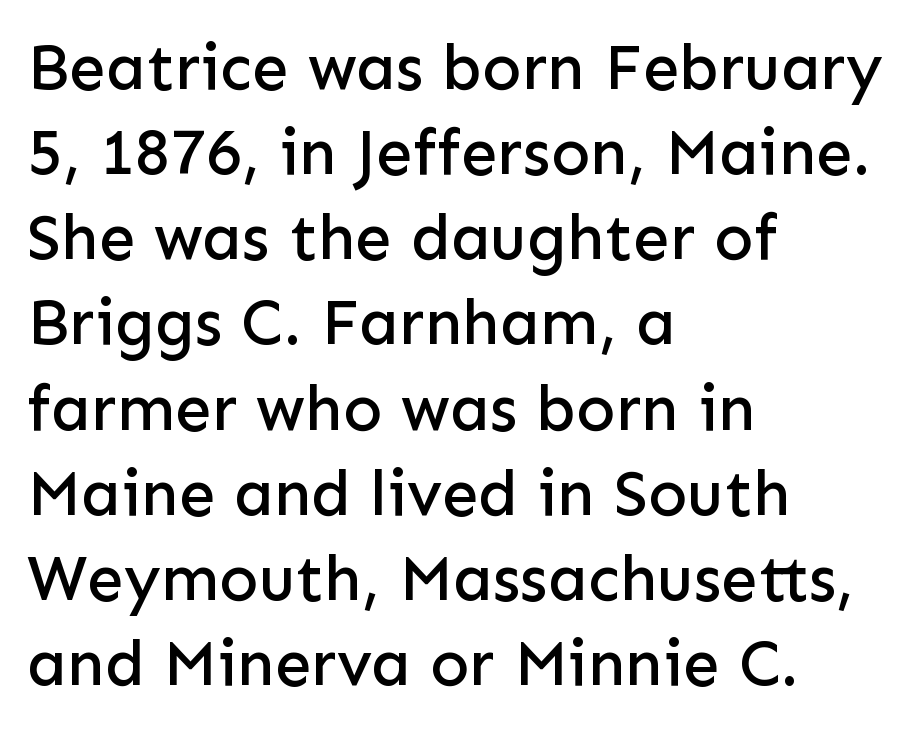
{"serif": "no", "italic": "no", "width": "normal", "stroke_contrast": "low", "x_height": "medium", "monospaced": "no", "underline": "no", "align": "left", "line_spacing": "normal", "line_spacing_ratio": 1.31, "letter_spacing": "normal", "letter_spacing_em": 0.0, "glyph_px": 65}
